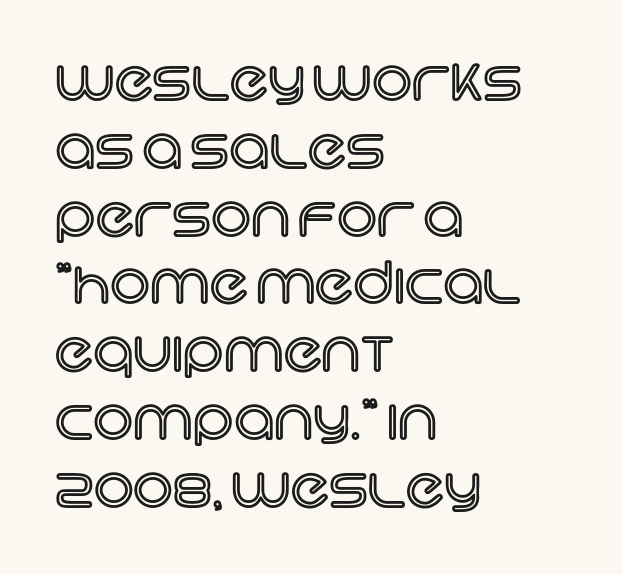
{"italic": "no", "width": "normal", "x_height": "large", "monospaced": "no", "underline": "no", "align": "left", "line_spacing_ratio": 1.21, "letter_spacing": "normal", "letter_spacing_em": 0.0, "glyph_px": 56}
